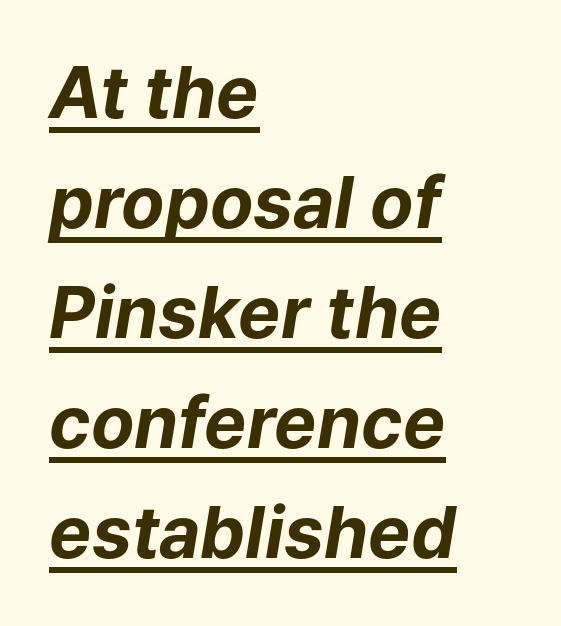
The image shows 71 px bold type, italic (leaning right); set left-aligned, normal line spacing (1.55x), normal letter spacing, underlined; low stroke contrast and a medium x-height.
